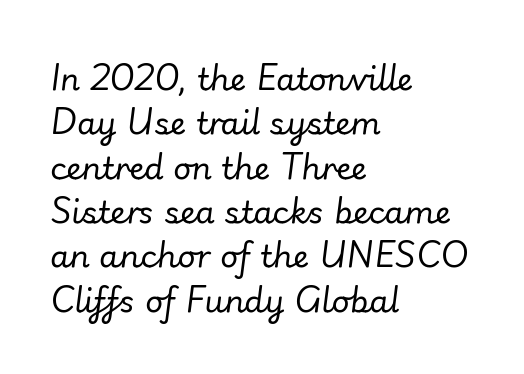
You could not count columns in this text — the font is proportionally spaced. No extra tracking has been applied to these lines. The space between consecutive lines is moderate. Horizontally, the lines are justified to the leading edge only. The strokes carry an ordinary text weight at most.
